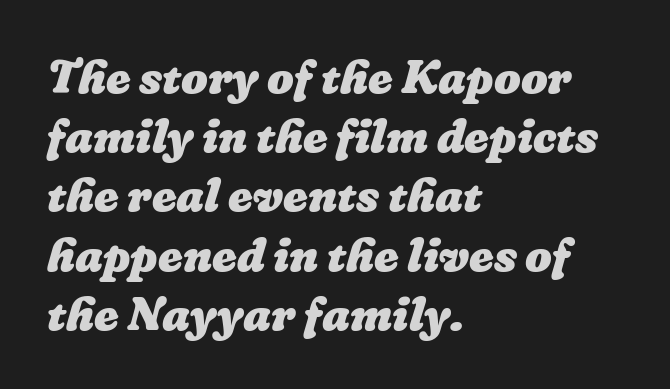
Q: Is the text bold? A: Yes.
Q: Is the text underlined? A: No.
Q: How is the paragraph aligned? A: Left-aligned.
Q: Is the spacing between letters normal or unusually wide? A: Normal.
Q: Is the spacing between lines tight, normal or loose? A: Normal.
Q: Width (condensed, normal, or wide)? A: Normal.
Q: Stroke contrast? A: Low.
Q: x-height? A: Medium.
Q: Monospaced? A: No.
